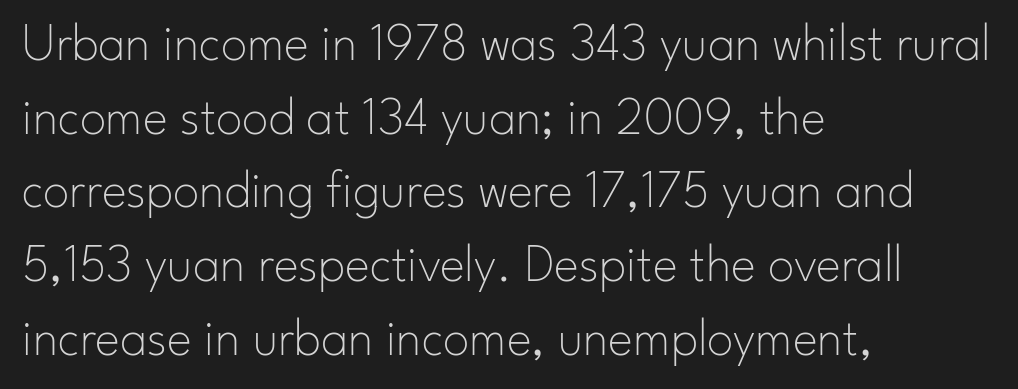
The glyphs in this specimen are sans serif. Vertical stems look standard width or narrower in stroke. Spacing verdict: proportional, widths tailored to each character. The tracking reads as untouched default to a designer's eye.
